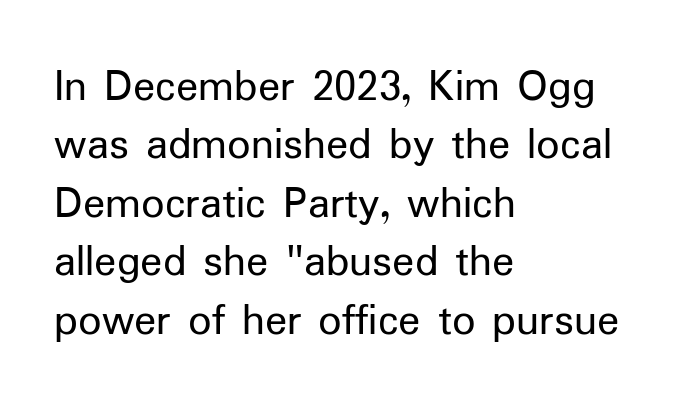
Q: Is the text bold? A: No.
Q: Is the text italic (slanted)? A: No, it is upright.
Q: Is the typeface a serif or a sans-serif typeface? A: Sans-serif.
Q: Is the text underlined? A: No.
Q: How is the paragraph aligned? A: Left-aligned.
Q: Is the spacing between letters normal or unusually wide? A: Normal.
Q: Is the spacing between lines tight, normal or loose? A: Normal.
Q: Width (condensed, normal, or wide)? A: Normal.
Q: Stroke contrast? A: Low.
Q: x-height? A: Medium.
Q: Monospaced? A: No.
